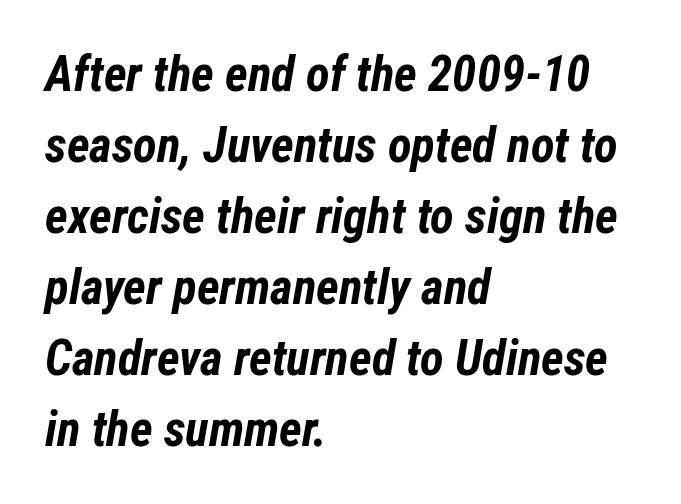
Q: Is the text bold? A: Yes.
Q: Is the text italic (slanted)? A: Yes, it leans right by about 12 degrees.
Q: Is the text underlined? A: No.
Q: How is the paragraph aligned? A: Left-aligned.
Q: Is the spacing between letters normal or unusually wide? A: Normal.
Q: Is the spacing between lines tight, normal or loose? A: Normal.
Q: Width (condensed, normal, or wide)? A: Condensed.
Q: Stroke contrast? A: Low.
Q: x-height? A: Medium.
Q: Monospaced? A: No.
